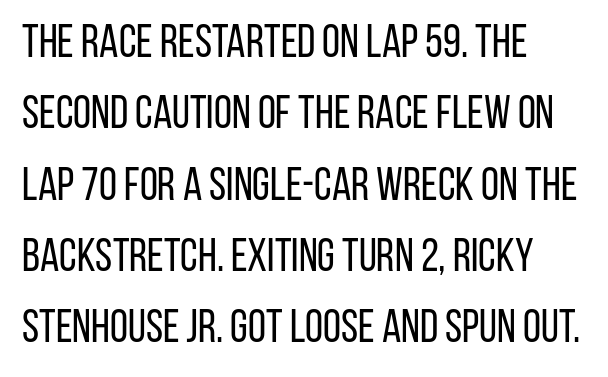
Q: Is the text bold? A: No.
Q: Is the text italic (slanted)? A: No, it is upright.
Q: Is the typeface a serif or a sans-serif typeface? A: Sans-serif.
Q: Is the text underlined? A: No.
Q: How is the paragraph aligned? A: Left-aligned.
Q: Is the spacing between letters normal or unusually wide? A: Normal.
Q: Is the spacing between lines tight, normal or loose? A: Normal.
Q: Width (condensed, normal, or wide)? A: Condensed.
Q: Stroke contrast? A: Low.
Q: x-height? A: Large.
Q: Monospaced? A: No.
